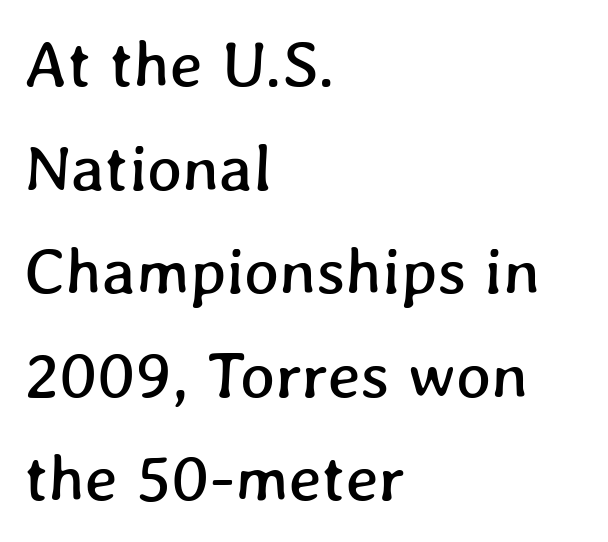
The image shows 66 px text type; set left-aligned, normal line spacing (1.57x), normal letter spacing, not underlined; low stroke contrast and a medium x-height.
